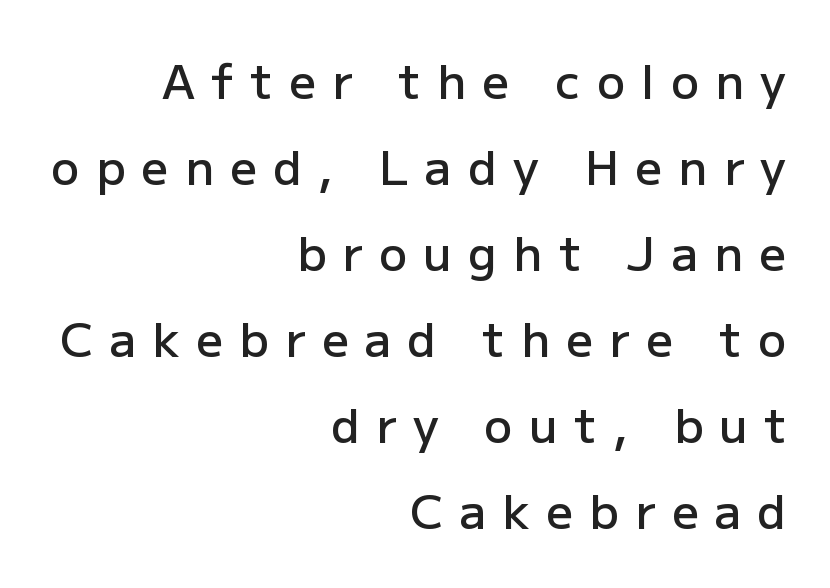
This sample uses a sans-serif face. Underlining? Definitely not there. Weight: semibold (demi). Students, note that the glyphs here are deliberately spaced far apart.
